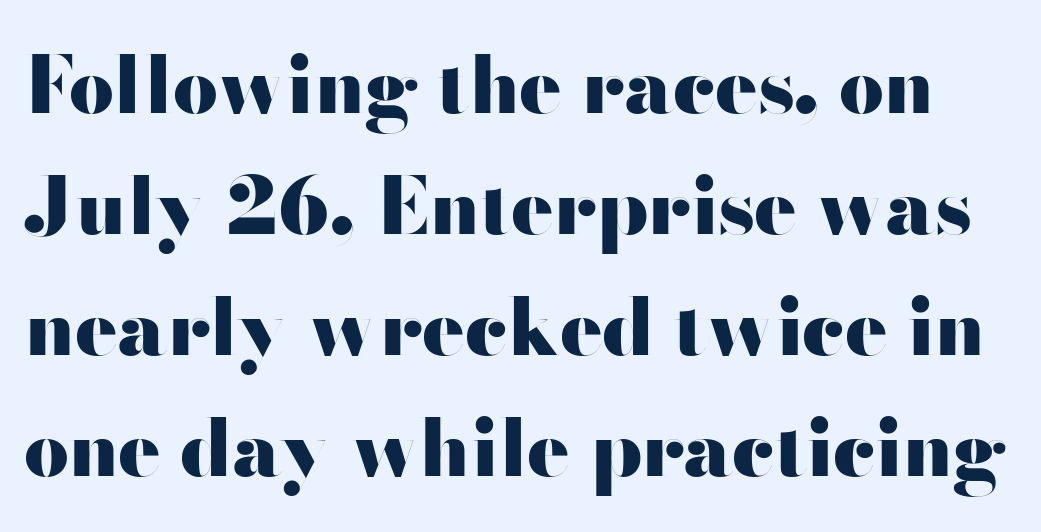
Q: Is the text bold? A: Yes.
Q: Is the text italic (slanted)? A: No, it is upright.
Q: Is the typeface a serif or a sans-serif typeface? A: Serif.
Q: Is the text underlined? A: No.
Q: Is the spacing between letters normal or unusually wide? A: Normal.
Q: Is the spacing between lines tight, normal or loose? A: Normal.
Q: Width (condensed, normal, or wide)? A: Wide.
Q: Stroke contrast? A: High.
Q: x-height? A: Small.
Q: Monospaced? A: No.
